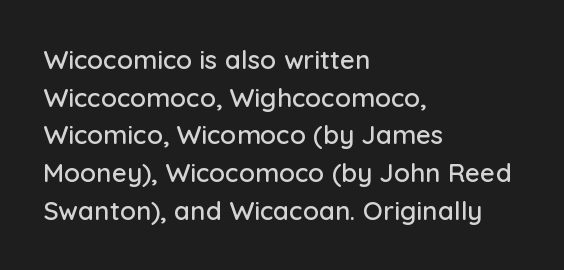
Which margin do the lines hug? The left one — the right edge is uneven. This sample uses plain, unmodified letter spacing. Glance below the letters and you will spot only blank space. Baseline-to-baseline distance is the conventional proportion of letter height.
